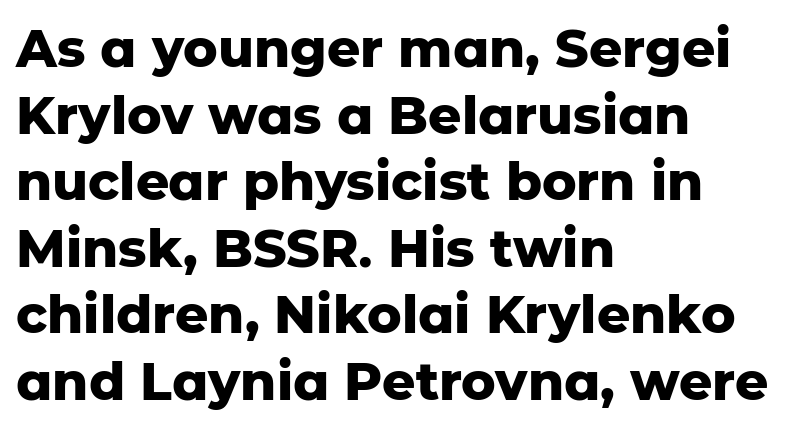
Q: Is the text bold? A: Yes.
Q: Is the text italic (slanted)? A: No, it is upright.
Q: Is the typeface a serif or a sans-serif typeface? A: Sans-serif.
Q: Is the text underlined? A: No.
Q: How is the paragraph aligned? A: Left-aligned.
Q: Is the spacing between letters normal or unusually wide? A: Normal.
Q: Is the spacing between lines tight, normal or loose? A: Normal.
Q: Width (condensed, normal, or wide)? A: Normal.
Q: Stroke contrast? A: Low.
Q: x-height? A: Medium.
Q: Monospaced? A: No.
